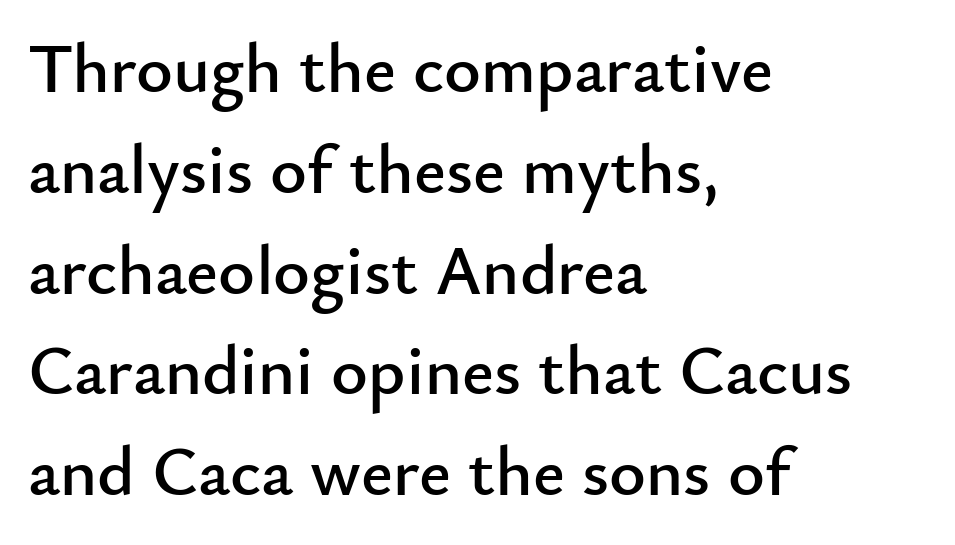
Character widths vary here, with narrow letters taking less room than wide ones. Rows of type keep a routine distance in the vertical direction. Italic: no, the glyphs are upright roman. What kind of face is this? One without serifs — a sans. Students, note that the glyphs here touch the page at normal intervals.
